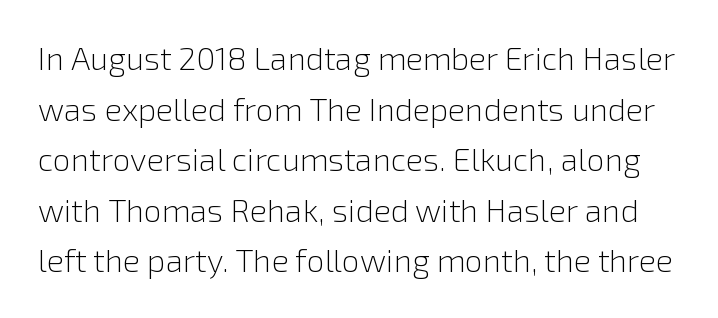
The image shows 32 px light sans-serif type, upright; set normal line spacing (1.58x), normal letter spacing, not underlined; a medium x-height.
